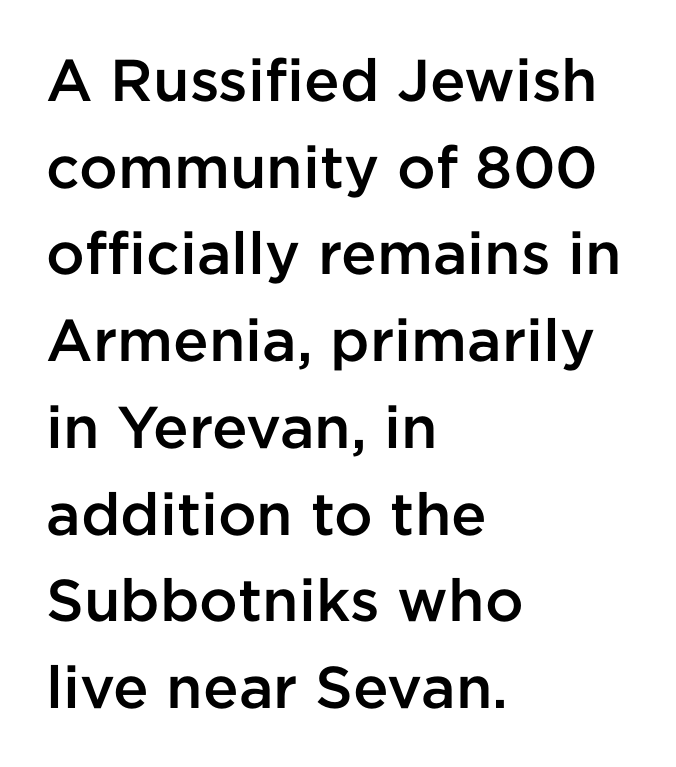
The image shows 59 px semibold sans-serif type, upright; set left-aligned, normal line spacing (1.47x), normal letter spacing, not underlined; low stroke contrast and a medium x-height.
